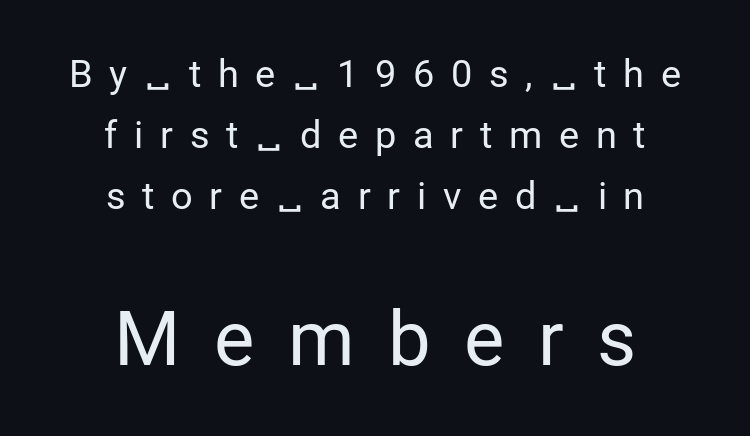
{"serif": "no", "italic": "no", "bold": "no", "weight": "regular", "width": "normal", "stroke_contrast": "low", "x_height": "medium", "monospaced": "no", "underline": "no", "align": "center", "line_spacing": "normal", "line_spacing_ratio": 1.6, "letter_spacing": "wide", "letter_spacing_em": 0.44, "larger_block": "second", "size_ratio": 2.0, "glyph_px": 76}
